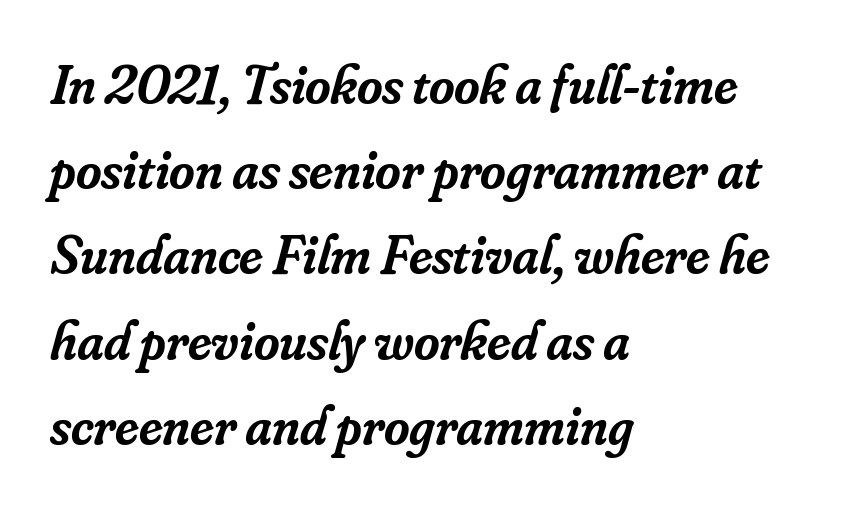
{"serif": "yes", "italic": "yes", "lean": "right", "slant_degrees": 16, "bold": "semi", "weight": "semibold", "width": "normal", "stroke_contrast": "low", "x_height": "small", "monospaced": "no", "underline": "no", "align": "left", "line_spacing": "normal", "line_spacing_ratio": 1.55, "letter_spacing": "normal", "letter_spacing_em": 0.0, "glyph_px": 55}
